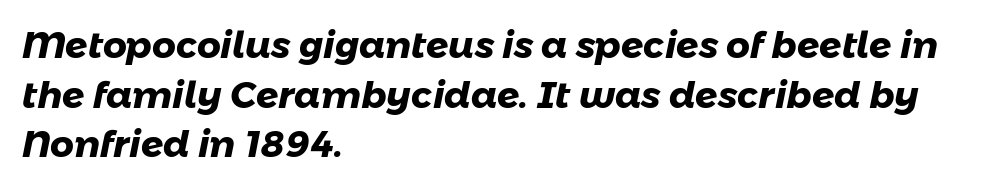
Q: Is the text bold? A: Yes.
Q: Is the typeface a serif or a sans-serif typeface? A: Sans-serif.
Q: Is the text underlined? A: No.
Q: How is the paragraph aligned? A: Left-aligned.
Q: Is the spacing between letters normal or unusually wide? A: Normal.
Q: Is the spacing between lines tight, normal or loose? A: Normal.
Q: Width (condensed, normal, or wide)? A: Normal.
Q: Stroke contrast? A: Low.
Q: x-height? A: Medium.
Q: Monospaced? A: No.
